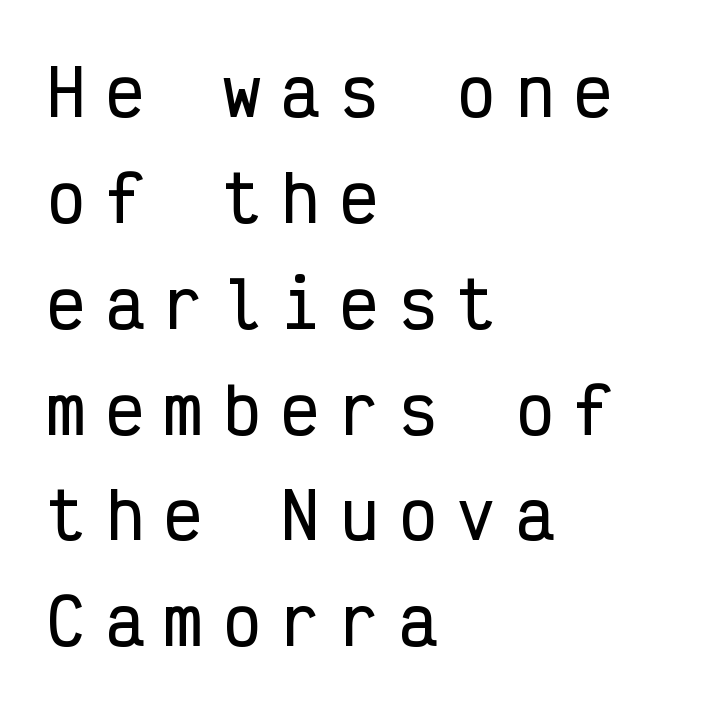
Bare-footed words on every line. Each letter, wide or thin by design, is forced into the same width here. The tracking reads as deliberately expanded to a designer's eye. Whoever set this chose a conventional vertical rhythm. If you drew a line through each stem, it would be perfectly vertical. Horizontal alignment here is leftward, the default for most running prose.
